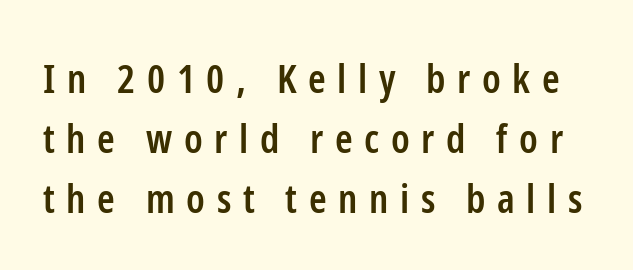
The image shows 40 px semibold, condensed sans-serif type, upright; set normal line spacing (1.5x), unusually wide letter spacing (+0.29 em), not underlined; low stroke contrast and a medium x-height.
